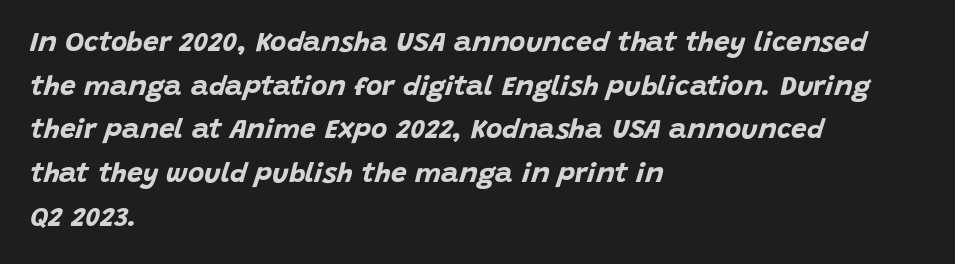
On the weight axis this lands at bold, roughly 700. Tracking value appears to be zero — textbook default spacing. These lines stack with their left ends in a neat column. How would I describe the line gaps? Plain and ordinary.
